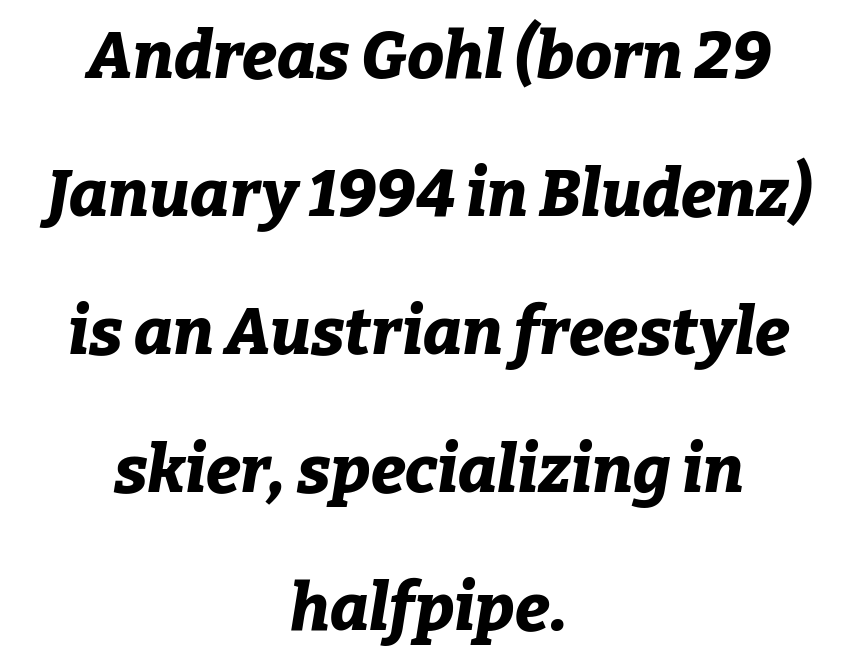
The image shows 66 px bold type, italic (leaning right); set centered, loose line spacing (2.09x), normal letter spacing, not underlined; low stroke contrast and a medium x-height.
